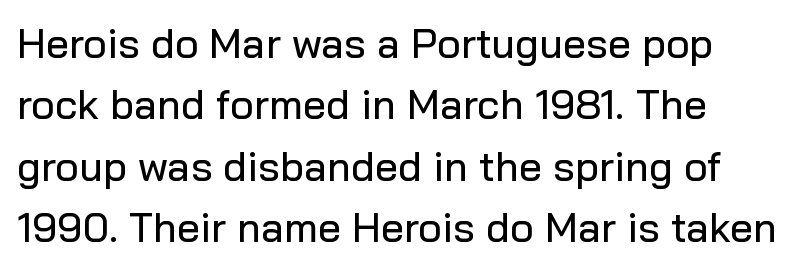
Tracking here is standard; glyphs follow each other at the usual distance. Notice how the stems are strictly vertical — no italics here. Think of a printed novel: that variable character pitch is what you see here. In terms of letterform style, serifs are entirely absent. In terms of leading, this rendering sits right in the middle.
